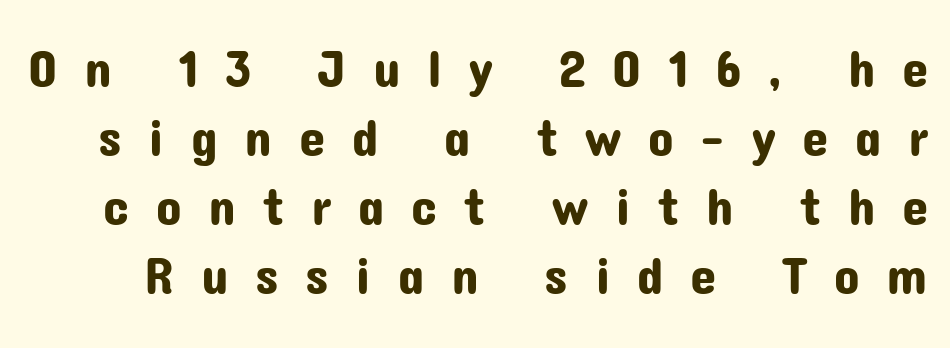
The letters advance in unequal steps, a hallmark of proportional type. A typesetter would label this face a sans. This sample keeps an unexceptional amount of space between lines. Quick note: not italic, upright. Students, note that the glyphs here are deliberately spaced far apart.
